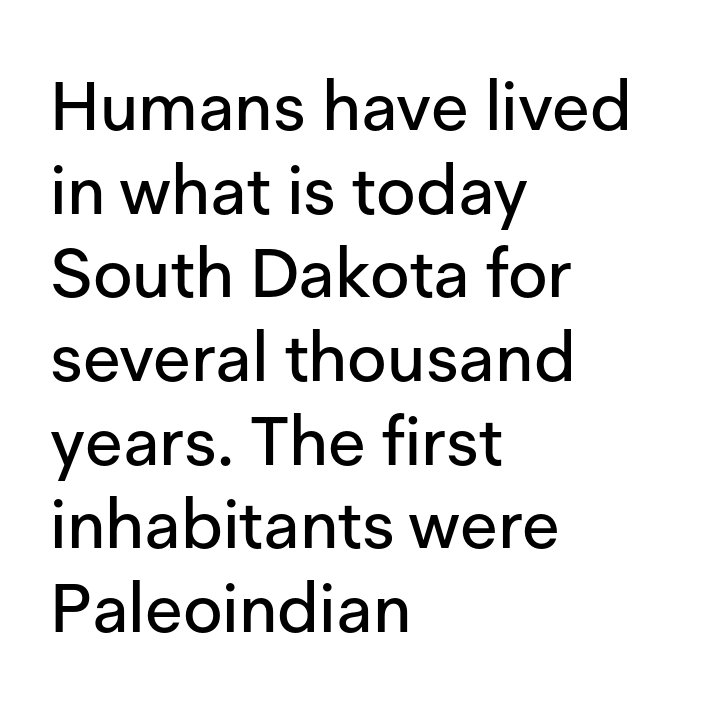
Letterform terminals end flat and unadorned throughout the passage. Proportional: the letters do not fall into vertical columns. The letters stand straight up with perfectly vertical stems. Descender tails drop into unmarked territory. Leftover space on each line is placed entirely after the last word. Look at the tracking — it's just the regular setting, nothing added.
